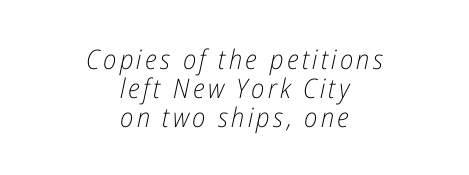
The image shows 27 px text type, italic (leaning right); set centered, tight line spacing (1.07x), not underlined.
